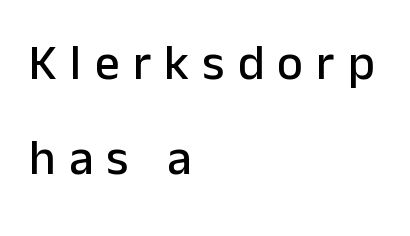
{"serif": "no", "italic": "no", "width": "normal", "stroke_contrast": "low", "x_height": "medium", "monospaced": "no", "underline": "no", "align": "left", "line_spacing": "loose", "line_spacing_ratio": 1.93, "letter_spacing": "wide", "letter_spacing_em": 0.27, "glyph_px": 49}
